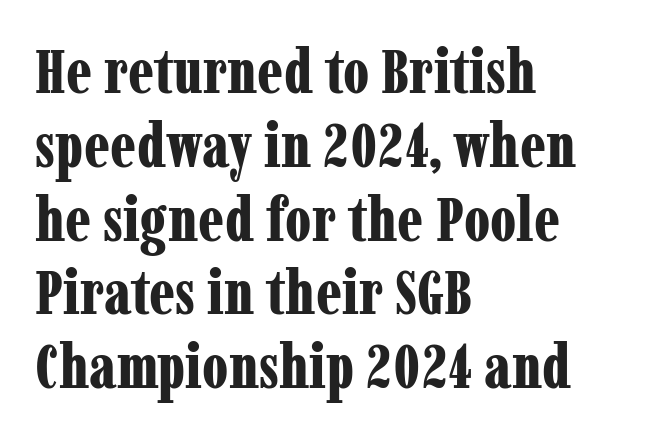
Strokes here are thick enough to call this a true bold. It's the straight-up-and-down kind of type. Serifs: yes, visible at the terminals of the letterforms. Honestly, the letter spacing is just normal — you wouldn't notice it. A clean baseline with only descenders dipping below it.
